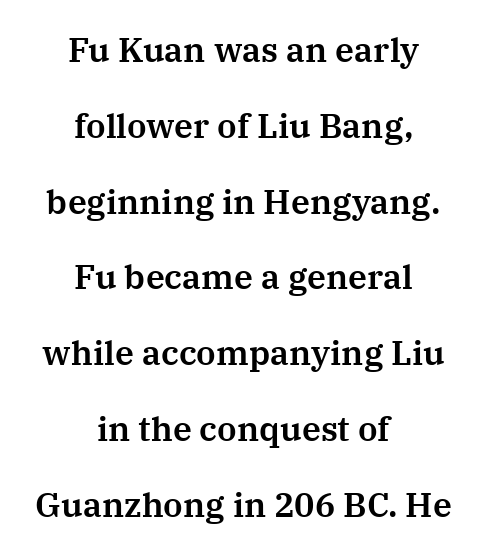
The image shows 34 px serif type, upright; set centered, loose line spacing (2.23x), normal letter spacing, not underlined; medium stroke contrast and a medium x-height.
